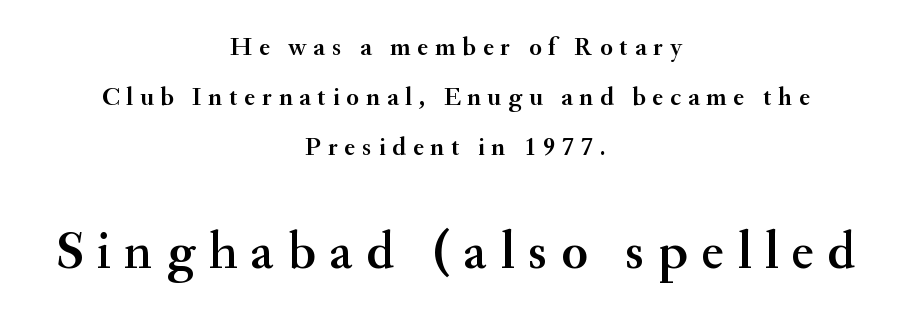
Q: Is the text italic (slanted)? A: No, it is upright.
Q: Is the typeface a serif or a sans-serif typeface? A: Serif.
Q: Is the text underlined? A: No.
Q: How is the paragraph aligned? A: Centered.
Q: Is the spacing between letters normal or unusually wide? A: Unusually wide.
Q: Is the spacing between lines tight, normal or loose? A: Loose.
Q: Which block of text is set in a larger size, the first (top) or the second (bottom)? A: The second (bottom) one.
Q: Width (condensed, normal, or wide)? A: Normal.
Q: Stroke contrast? A: Medium.
Q: x-height? A: Small.
Q: Monospaced? A: No.
